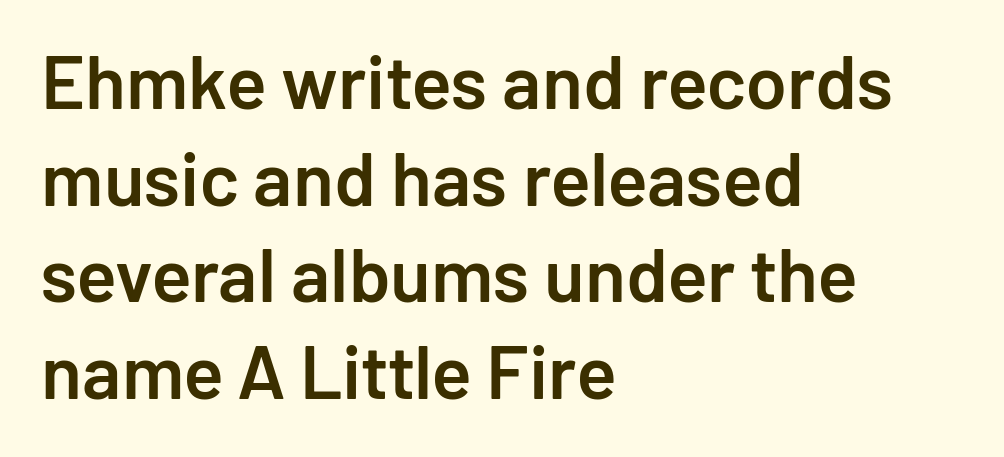
The image shows 75 px semibold sans-serif type, upright; set left-aligned, normal line spacing (1.29x), normal letter spacing, not underlined; low stroke contrast and a medium x-height.
